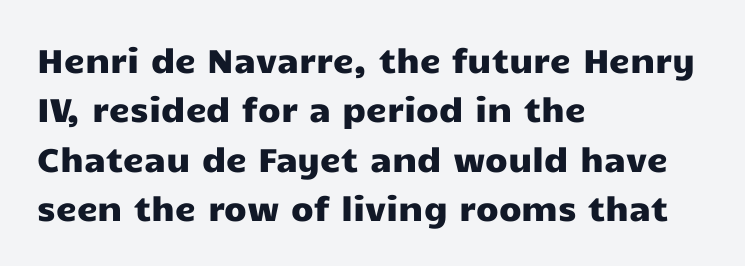
Q: Is the text italic (slanted)? A: No, it is upright.
Q: Is the typeface a serif or a sans-serif typeface? A: Sans-serif.
Q: Is the text underlined? A: No.
Q: How is the paragraph aligned? A: Left-aligned.
Q: Is the spacing between letters normal or unusually wide? A: Normal.
Q: Is the spacing between lines tight, normal or loose? A: Normal.
Q: Width (condensed, normal, or wide)? A: Wide.
Q: Stroke contrast? A: Low.
Q: x-height? A: Medium.
Q: Monospaced? A: No.
